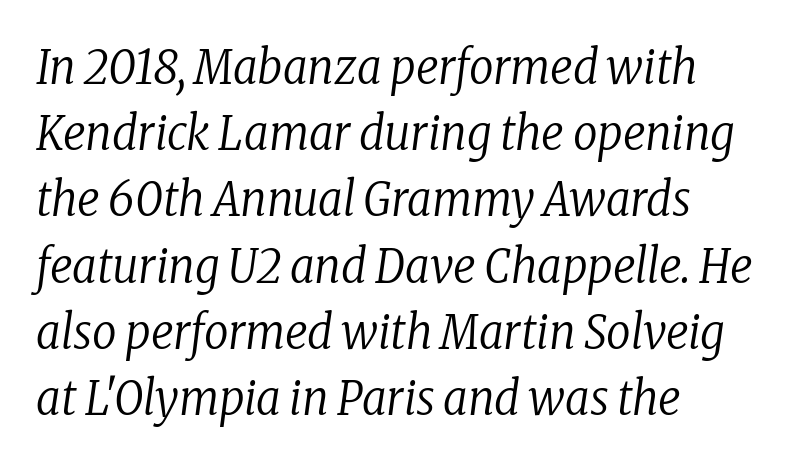
Reading down the block, your eye returns to a fixed left position each line. There's an unmistakable incline to the writing here. The letters sit at their default tracking, neither squeezed nor spread. The letters look calm and open, with moderate or lighter stems. Line spacing here is normal. The letters advance in unequal steps, a hallmark of proportional type.
